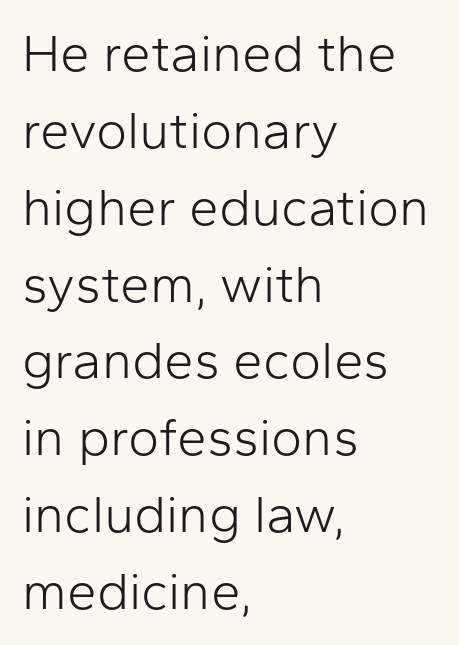
Line spacing here is normal. This sample has the flowing, uneven cadence of proportional lettering. Unlike a traditional serif, this face leaves its strokes unadorned. Stems here are at most as thick as an everyday book face. The area under the type is left untouched.
